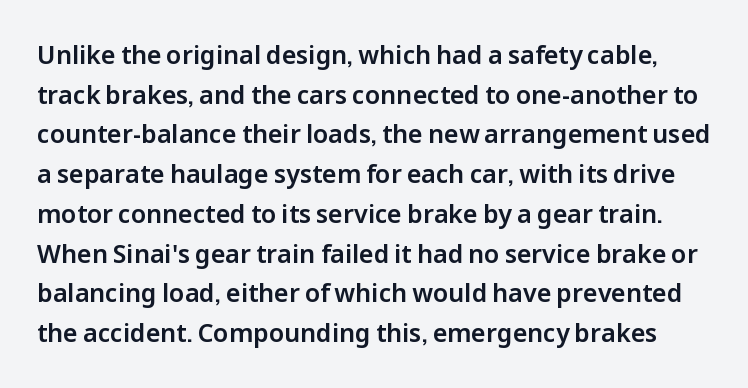
{"italic": "no", "underline": "no", "line_spacing": "normal", "line_spacing_ratio": 1.59, "letter_spacing": "normal", "letter_spacing_em": 0.0, "glyph_px": 25}
